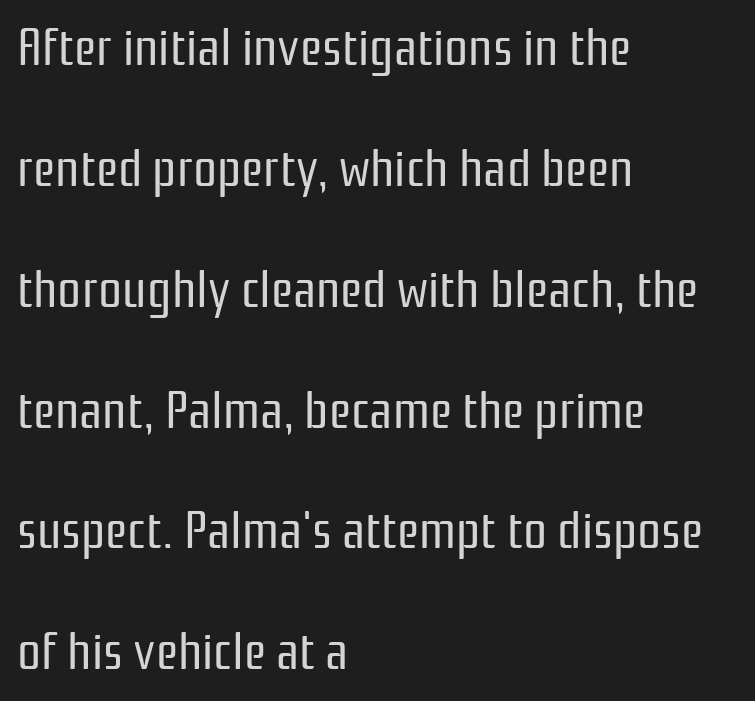
Layout note: lines flush left. The lettering holds an erect, upright posture throughout. Is the type heavy? It reads as light-to-regular instead. Look at the tracking — it's just the regular setting, nothing added. Nobody drew a line under any word here.
